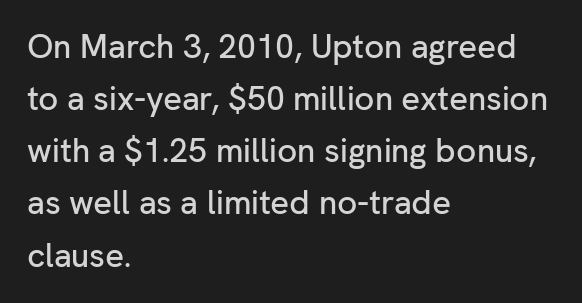
{"serif": "no", "italic": "no", "width": "normal", "stroke_contrast": "low", "x_height": "medium", "monospaced": "no", "underline": "no", "align": "left", "line_spacing": "normal", "line_spacing_ratio": 1.58, "letter_spacing": "normal", "letter_spacing_em": 0.0, "glyph_px": 33}
